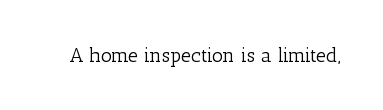
Posture: upright roman. Short note: letters normally spaced. The weight would be labelled regular, book, light, or lighter still. Lines of text with bare space underneath.
